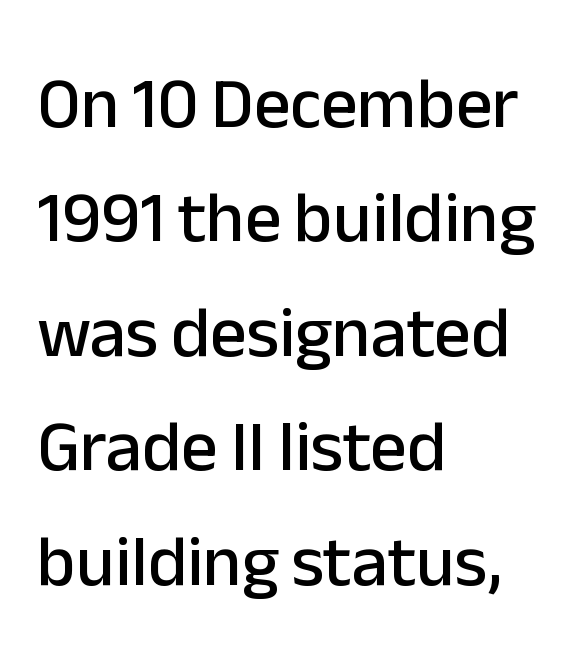
The image shows 72 px sans-serif type, upright; set left-aligned, normal line spacing (1.59x), normal letter spacing, not underlined; low stroke contrast and a medium x-height.
